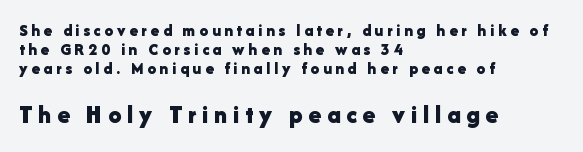
The line texture is sparse and dotted thanks to wide tracking. Ordinary non-slanted type is in use. Type size steps up from the first block to the second. The rag falls on the right side of this text block.
